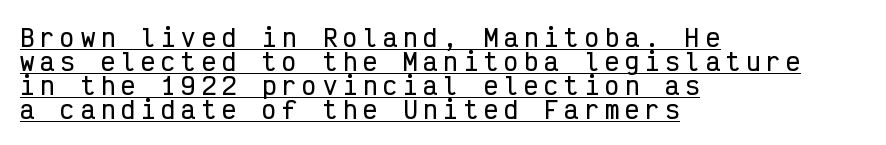
The image shows 24 px text type, upright; set left-aligned, tight line spacing (1.0x), unusually wide letter spacing (+0.24 em), underlined.
